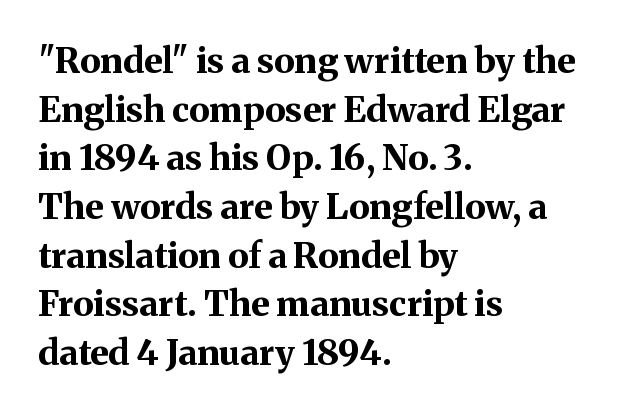
The image shows 35 px bold serif type, upright; set left-aligned, normal line spacing (1.39x), normal letter spacing, not underlined; medium stroke contrast and a medium x-height.
